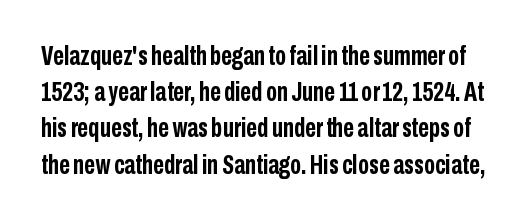
The axis of the letterforms is exactly vertical. Words float on clear page, feet unadorned. The space between consecutive lines is moderate. Caption: bold face, heavy strokes. Inter-character spacing is left at the font's built-in metrics.
